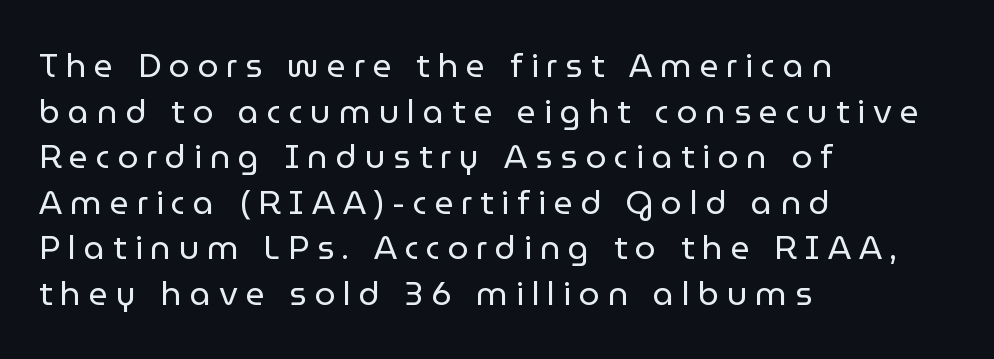
No extra ink here — the face is not bold. How would I describe the line gaps? Plain and ordinary. The zone under the glyphs is completely vacant. Posture: upright roman. Typographically, this falls in the sans-serif category.
